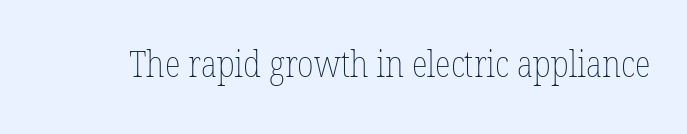
The face used here is proportionally spaced, like ordinary book or web type. Unlike italic type, these characters show no tilt at all. These lines keep a tight, regular rhythm from letter to letter. Only glyphs here, with clear space below each row.
